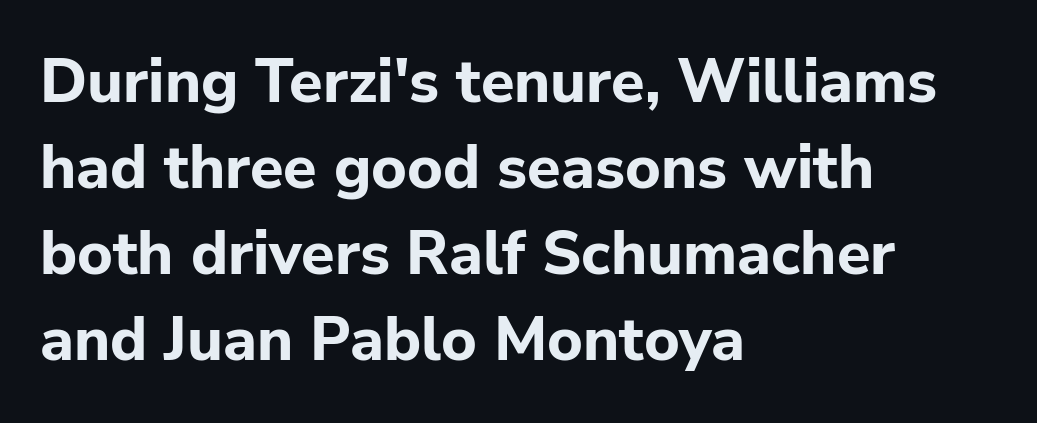
Every letter is thick-stroked: bold, no question. Reading down the column, the eye jumps a familiar distance to each next line. Tracking here is standard; glyphs follow each other at the usual distance. The rendering anchors every line to the left-hand side.
